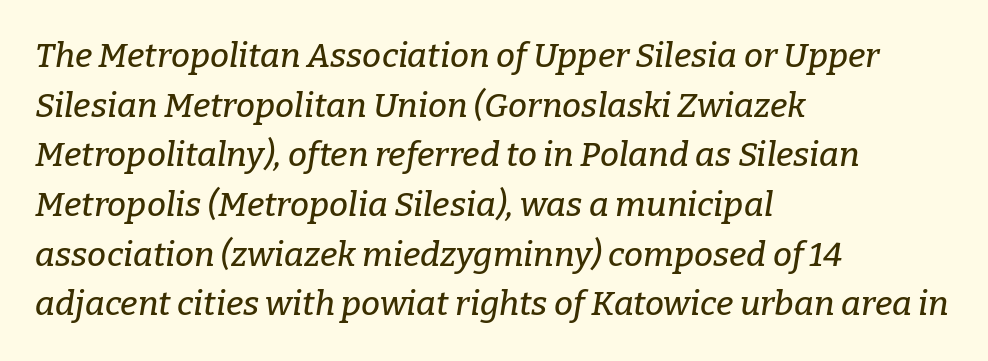
Do the characters align in a grid? No, the font is proportional. Observe the lean: these are italic letterforms. Beneath every word, the page is bare. Every row of glyphs begins at an identical x-position on the left.
